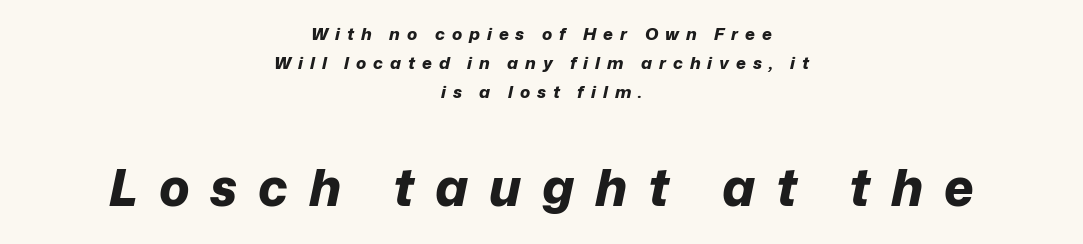
{"italic": "yes", "lean": "right", "slant_degrees": 12, "bold": "yes", "weight": "bold", "width": "normal", "stroke_contrast": "low", "x_height": "medium", "monospaced": "no", "underline": "no", "align": "center", "line_spacing_ratio": 1.72, "letter_spacing": "wide", "letter_spacing_em": 0.41, "larger_block": "second", "size_ratio": 3.0, "glyph_px": 51}
